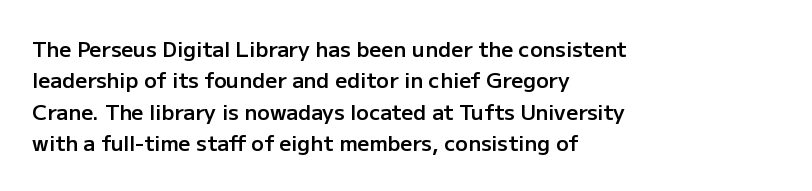
{"italic": "no", "bold": "semi", "underline": "no", "align": "left", "line_spacing": "normal", "line_spacing_ratio": 1.5, "letter_spacing": "normal", "letter_spacing_em": 0.0, "glyph_px": 21}
